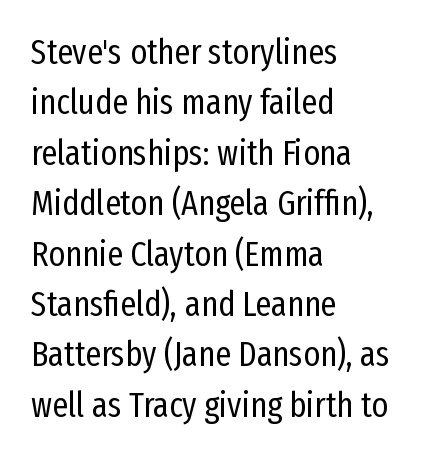
{"serif": "no", "italic": "no", "bold": "no", "weight": "regular", "width": "condensed", "stroke_contrast": "low", "x_height": "medium", "monospaced": "no", "underline": "no", "align": "left", "line_spacing": "normal", "line_spacing_ratio": 1.44, "letter_spacing": "normal", "letter_spacing_em": 0.0, "glyph_px": 35}
